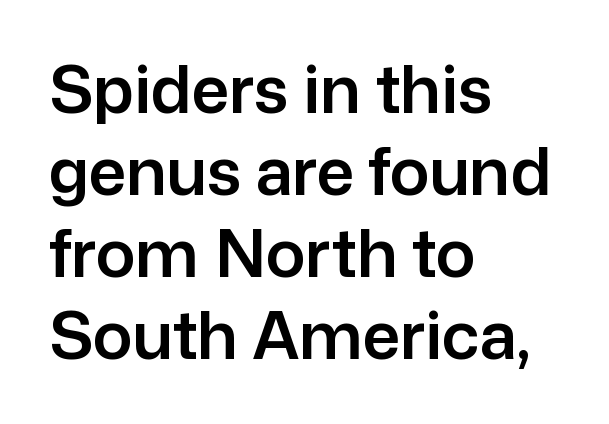
The lines in this sample share a left origin and differ only in where they stop. In terms of letterspacing, this is plain default setting. Vertical strokes here are truly vertical. Lines of text with bare space underneath. Is this a fixed-width face? No — the glyphs have proportional, varying widths.
